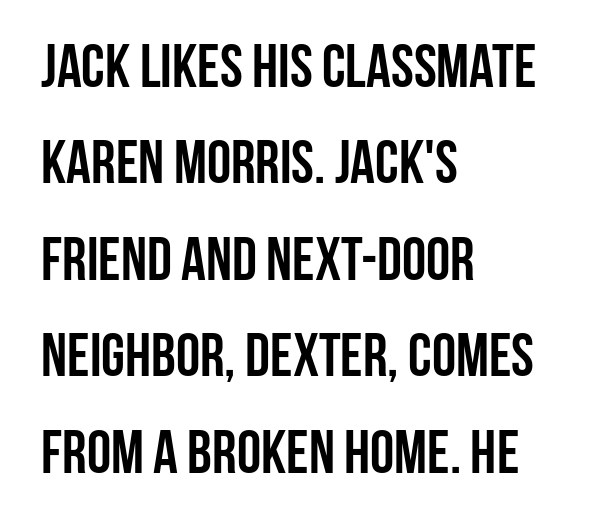
{"serif": "no", "italic": "no", "bold": "yes", "weight": "semibold", "width": "condensed", "stroke_contrast": "low", "x_height": "large", "monospaced": "no", "underline": "no", "align": "left", "line_spacing": "normal", "line_spacing_ratio": 1.58, "letter_spacing": "normal", "letter_spacing_em": 0.0, "glyph_px": 61}
